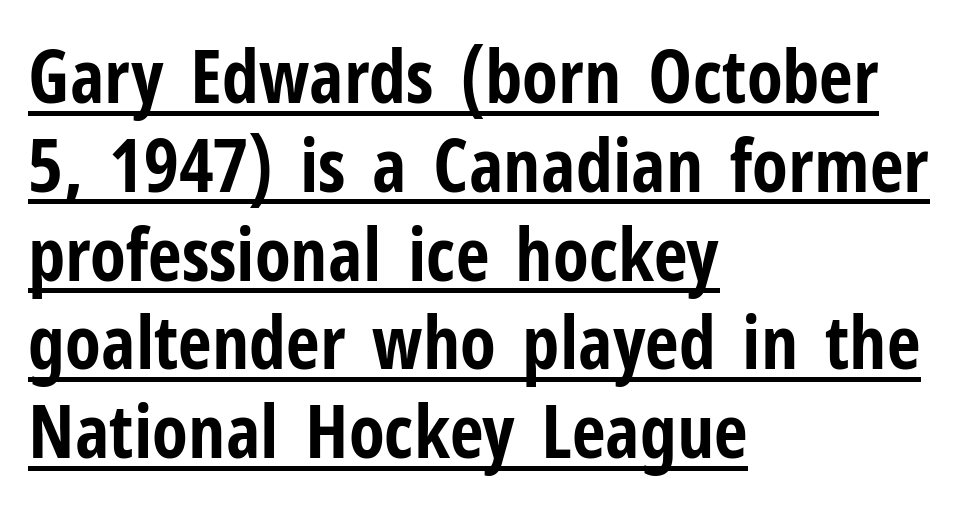
Q: Is the text bold? A: Yes.
Q: Is the text italic (slanted)? A: No, it is upright.
Q: Is the typeface a serif or a sans-serif typeface? A: Sans-serif.
Q: Is the text underlined? A: Yes.
Q: How is the paragraph aligned? A: Left-aligned.
Q: Is the spacing between letters normal or unusually wide? A: Normal.
Q: Width (condensed, normal, or wide)? A: Condensed.
Q: Stroke contrast? A: Low.
Q: x-height? A: Medium.
Q: Monospaced? A: No.
